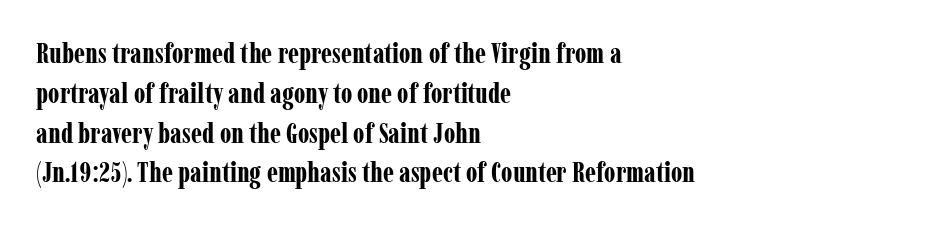
Q: Is the text bold? A: Yes.
Q: Is the text italic (slanted)? A: No, it is upright.
Q: Is the typeface a serif or a sans-serif typeface? A: Serif.
Q: Is the text underlined? A: No.
Q: How is the paragraph aligned? A: Left-aligned.
Q: Is the spacing between letters normal or unusually wide? A: Normal.
Q: Is the spacing between lines tight, normal or loose? A: Normal.
Q: Width (condensed, normal, or wide)? A: Condensed.
Q: Stroke contrast? A: Low.
Q: x-height? A: Medium.
Q: Monospaced? A: No.
